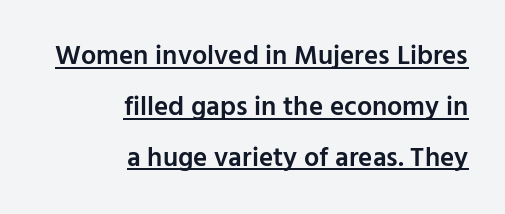
Does extra space separate the letters? No, they use regular spacing. In terms of weight, the rendering is demibold, just under bold. Beneath each row of characters lies a ruled line. A roman cut, with each character standing at attention. Which margin do the lines hug? The right one — the left edge is uneven.
